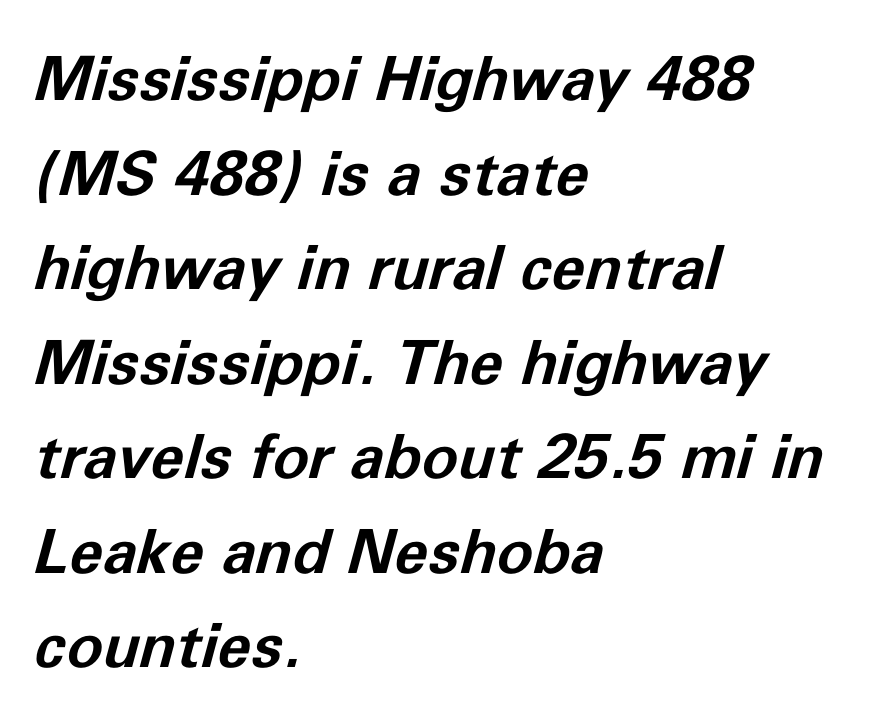
The image shows 61 px bold type, italic (leaning right); set left-aligned, normal line spacing (1.55x), normal letter spacing, not underlined; low stroke contrast and a medium x-height.
